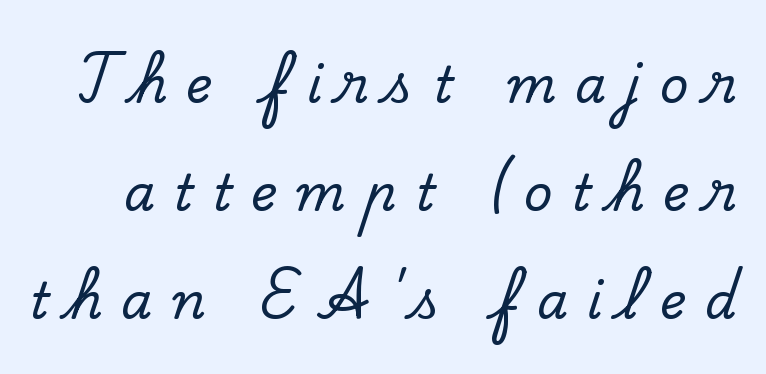
Q: Is the text italic (slanted)? A: Yes.
Q: Is the typeface a serif or a sans-serif typeface? A: Serif.
Q: Is the text underlined? A: No.
Q: Is the spacing between letters normal or unusually wide? A: Unusually wide.
Q: Is the spacing between lines tight, normal or loose? A: Loose.
Q: Width (condensed, normal, or wide)? A: Normal.
Q: Stroke contrast? A: Low.
Q: x-height? A: Small.
Q: Monospaced? A: No.
